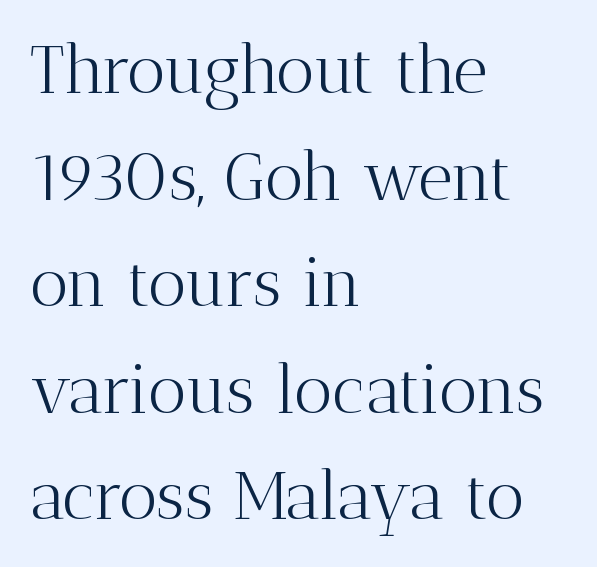
What stands out about the letter spacing? Nothing — it is the standard amount. One-word summary of the alignment: left. The space directly below the letters is spotless. The letterforms sit at book weight or below. Check where the strokes stop: tiny serifs finish them off. A typesetter would call this leading conventional body-copy spacing.
